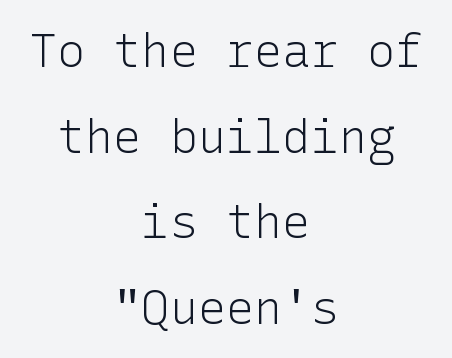
{"serif": "no", "italic": "no", "bold": "no", "weight": "light", "width": "normal", "stroke_contrast": "low", "x_height": "medium", "underline": "no", "align": "center", "line_spacing_ratio": 1.82, "letter_spacing": "normal", "letter_spacing_em": 0.0, "glyph_px": 47}
